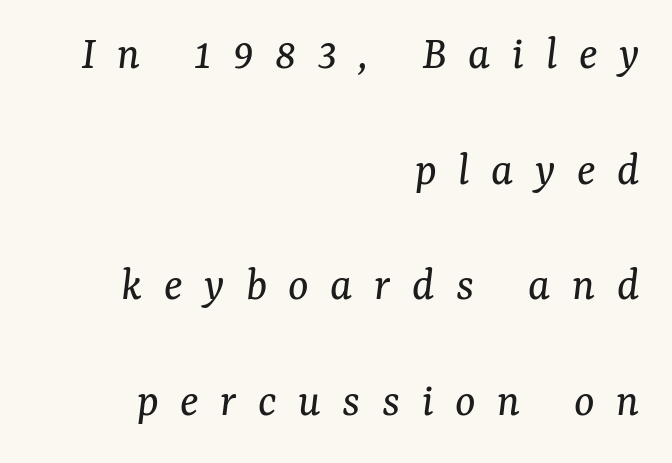
The image shows 48 px regular-weight serif type, italic (leaning right); set right-aligned, loose line spacing (2.41x), unusually wide letter spacing (+0.45 em), not underlined; medium stroke contrast and a medium x-height.
